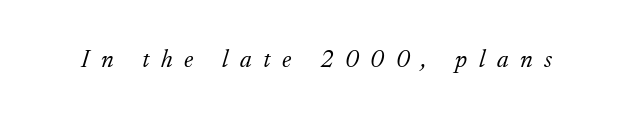
The image shows 25 px text type, italic (leaning right); set unusually wide letter spacing (+0.46 em), not underlined.
